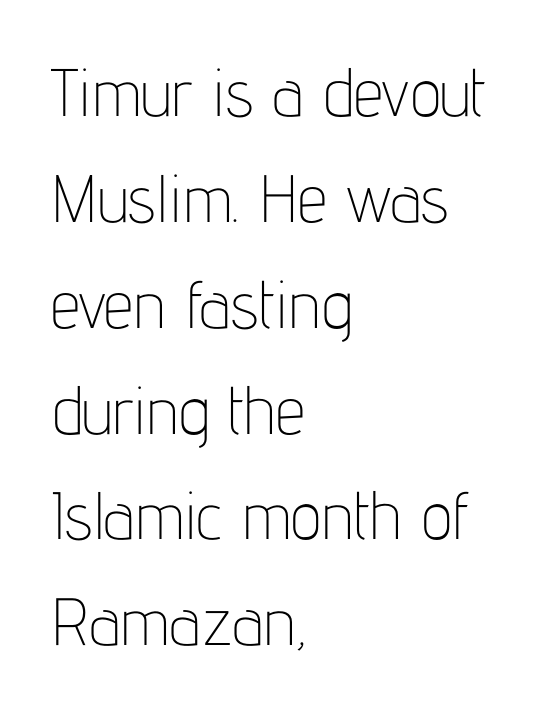
{"serif": "no", "italic": "no", "bold": "no", "weight": "thin", "width": "condensed", "stroke_contrast": "low", "x_height": "medium", "monospaced": "no", "underline": "no", "align": "left", "line_spacing": "normal", "line_spacing_ratio": 1.58, "letter_spacing": "normal", "letter_spacing_em": 0.0, "glyph_px": 67}
